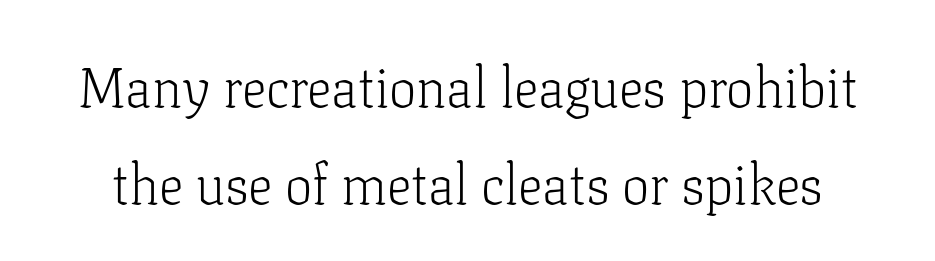
{"serif": "yes", "italic": "no", "bold": "no", "weight": "light", "width": "normal", "stroke_contrast": "low", "x_height": "medium", "monospaced": "no", "underline": "no", "line_spacing_ratio": 1.77, "letter_spacing": "normal", "letter_spacing_em": 0.0, "glyph_px": 55}
